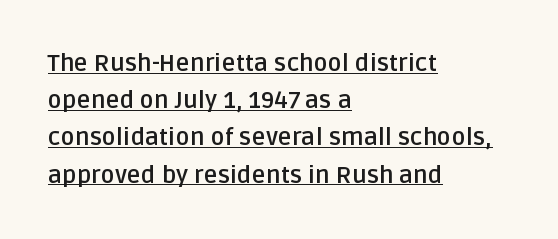
Summary of vertical rhythm: regular, with standard interline spacing. Plenty of ink on the page — the face is bold. Visually the block forms a straight wall on the left and a jagged coastline on the right. The typesetter has applied underlining to the passage shown.
